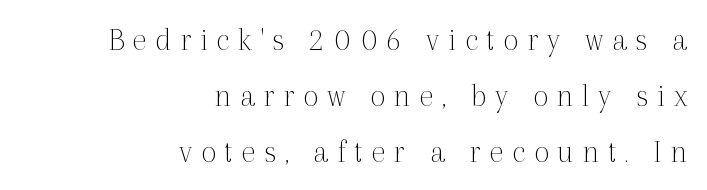
The image shows 34 px thin serif type, upright; set right-aligned, normal line spacing (1.64x), unusually wide letter spacing (+0.25 em), not underlined; a medium x-height.
